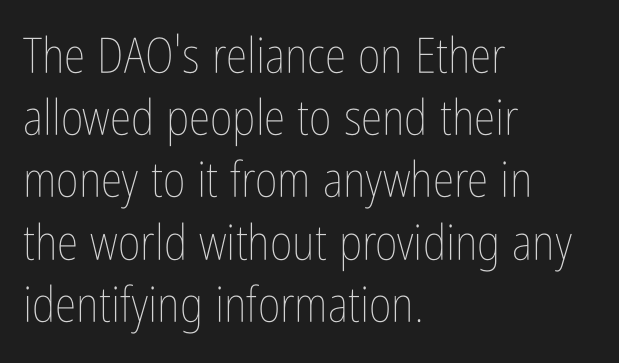
The image shows 49 px thin, condensed type, upright; set left-aligned, normal line spacing (1.27x), normal letter spacing, not underlined; low stroke contrast and a medium x-height.
